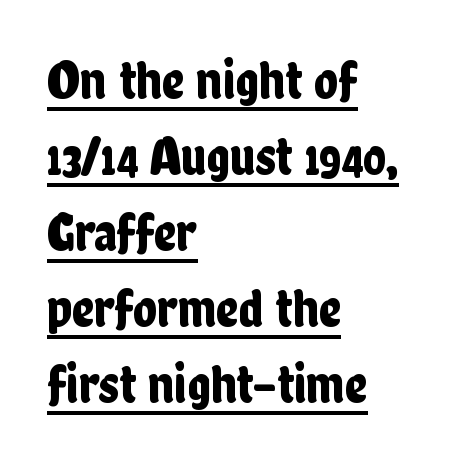
The image shows 55 px condensed sans-serif type, upright; set left-aligned, normal line spacing (1.38x), normal letter spacing, underlined; low stroke contrast and a medium x-height.
